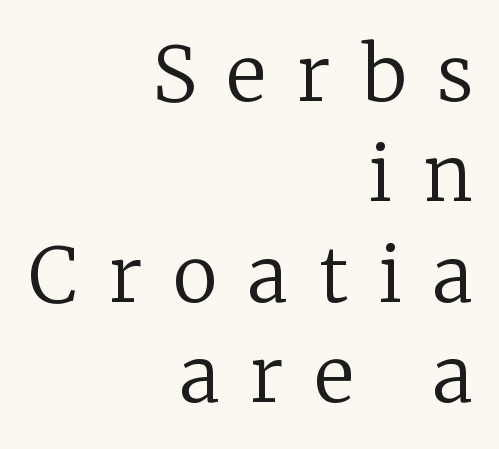
Q: Is the text bold? A: No.
Q: Is the text italic (slanted)? A: No, it is upright.
Q: Is the typeface a serif or a sans-serif typeface? A: Serif.
Q: Is the text underlined? A: No.
Q: How is the paragraph aligned? A: Right-aligned.
Q: Is the spacing between letters normal or unusually wide? A: Unusually wide.
Q: Is the spacing between lines tight, normal or loose? A: Normal.
Q: Width (condensed, normal, or wide)? A: Normal.
Q: Stroke contrast? A: Low.
Q: x-height? A: Medium.
Q: Monospaced? A: No.
